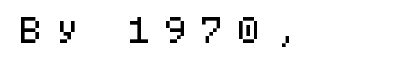
The image shows 29 px sans-serif type, upright, monospaced; set unusually wide letter spacing (+0.25 em), not underlined; low stroke contrast and a large x-height.
